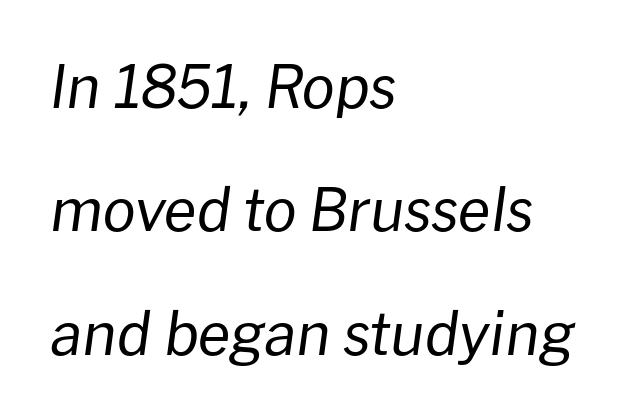
Students, note that the glyphs here touch the page at normal intervals. In terms of posture, this sample is oblique. A quiet, ordinary-to-light weight characterises the typeface. Beneath every word, the page is bare. The paragraph shown leans on its left margin. Here the designer chose a conventional face with non-uniform glyph widths.
